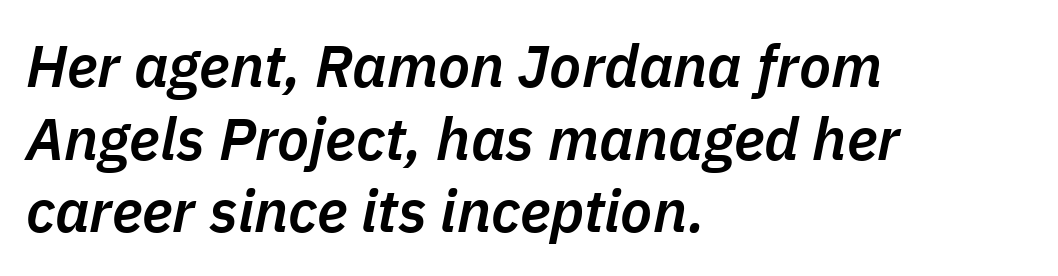
The image shows 59 px semibold type, italic (leaning right); set left-aligned, line spacing 1.23x, normal letter spacing, not underlined; low stroke contrast and a medium x-height.
